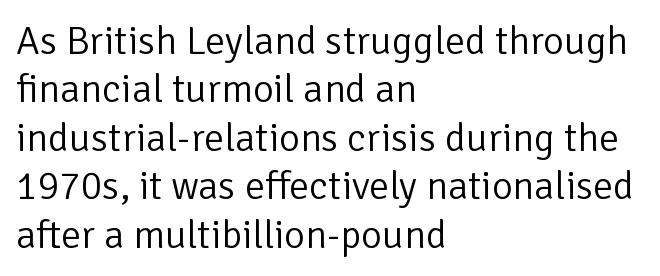
The image shows 40 px light sans-serif type, upright; set left-aligned, line spacing 1.21x, normal letter spacing, not underlined; low stroke contrast and a medium x-height.
